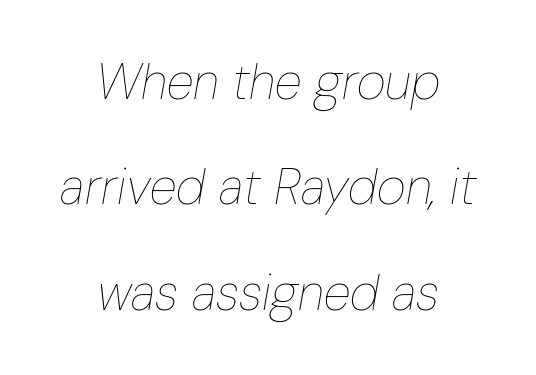
The image shows 50 px thin, condensed type, italic (leaning right); set centered, loose line spacing (2.11x), normal letter spacing, not underlined; low stroke contrast and a medium x-height.
